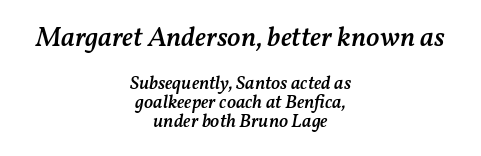
Q: Is the text bold? A: Semi-bold.
Q: Is the text italic (slanted)? A: Yes, it leans right by about 11 degrees.
Q: Is the text underlined? A: No.
Q: How is the paragraph aligned? A: Centered.
Q: Is the spacing between letters normal or unusually wide? A: Normal.
Q: Is the spacing between lines tight, normal or loose? A: Tight.
Q: Which block of text is set in a larger size, the first (top) or the second (bottom)? A: The first (top) one.
Q: Width (condensed, normal, or wide)? A: Normal.
Q: Stroke contrast? A: Medium.
Q: x-height? A: Medium.
Q: Monospaced? A: No.
